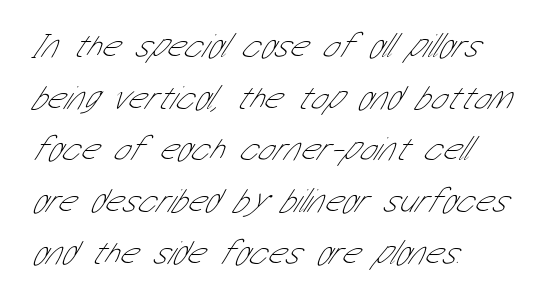
The image shows 34 px thin, condensed sans-serif type; set left-aligned, normal line spacing (1.52x), normal letter spacing, not underlined; low stroke contrast and a medium x-height.
